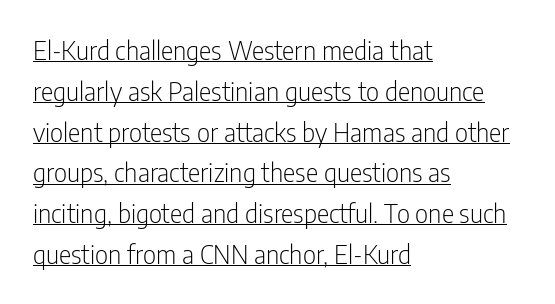
Q: Is the text bold? A: No.
Q: Is the text italic (slanted)? A: No, it is upright.
Q: Is the text underlined? A: Yes.
Q: How is the paragraph aligned? A: Left-aligned.
Q: Is the spacing between letters normal or unusually wide? A: Normal.
Q: Is the spacing between lines tight, normal or loose? A: Normal.
